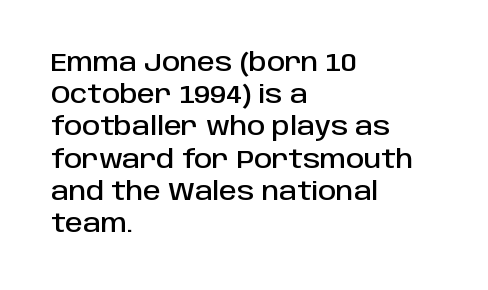
No italicization has been applied; the sample stays upright. This sample uses plain, unmodified letter spacing. Decoration check: the copy has no underline. The typesetter chose a ragged-right arrangement here. Interline gaps are of average width in this sample.
